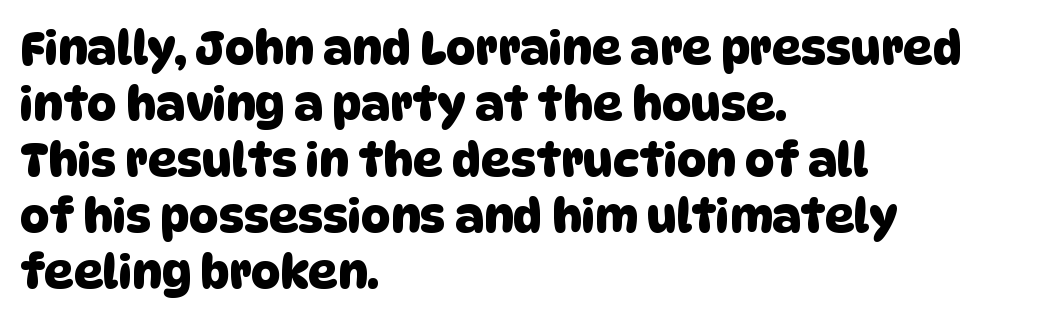
Is this a sans? Yes — the strokes have no serifs. Which margin do the lines hug? The left one — the right edge is uneven. What stands out about the letter spacing? Nothing — it is the standard amount. Each letter keeps its own natural width here, so spacing adapts to shape.
